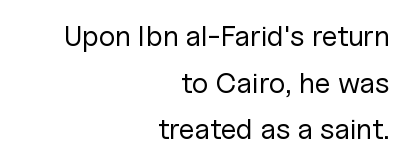
The image shows 29 px regular-weight sans-serif type, upright; set right-aligned, normal line spacing (1.61x), normal letter spacing, not underlined; low stroke contrast and a medium x-height.
